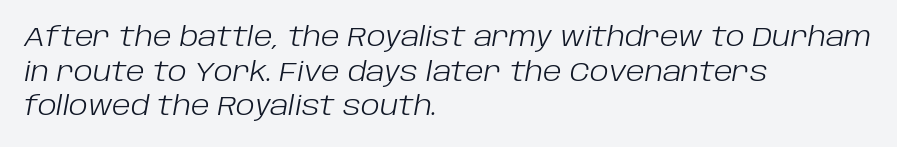
The image shows 27 px text type, italic (leaning right); set left-aligned, normal line spacing (1.28x), normal letter spacing, not underlined.
